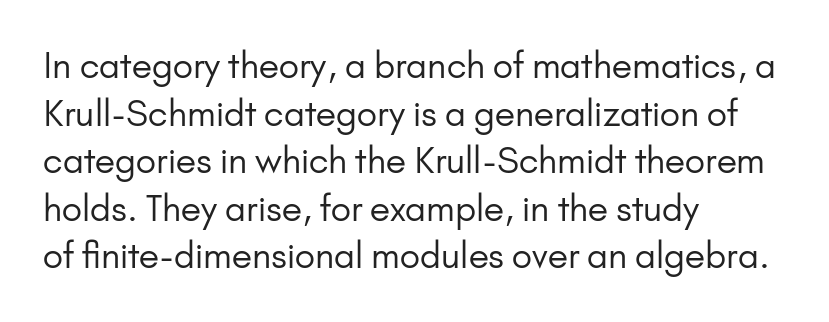
Q: Is the text bold? A: No.
Q: Is the text italic (slanted)? A: No, it is upright.
Q: Is the typeface a serif or a sans-serif typeface? A: Sans-serif.
Q: Is the text underlined? A: No.
Q: How is the paragraph aligned? A: Left-aligned.
Q: Is the spacing between letters normal or unusually wide? A: Normal.
Q: Is the spacing between lines tight, normal or loose? A: Normal.
Q: Width (condensed, normal, or wide)? A: Normal.
Q: Stroke contrast? A: Low.
Q: x-height? A: Small.
Q: Monospaced? A: No.
